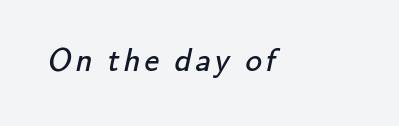
{"serif": "no", "bold": "no", "weight": "regular", "width": "normal", "stroke_contrast": "low", "x_height": "small", "monospaced": "no", "underline": "no", "align": "left", "glyph_px": 33}
